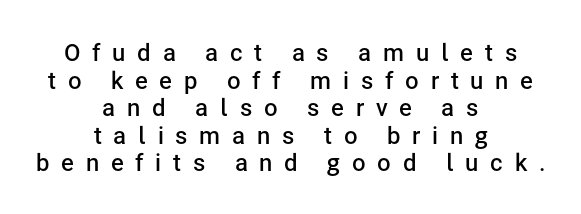
The image shows 24 px text type, upright; set centered, tight line spacing (1.15x), unusually wide letter spacing (+0.49 em), not underlined.
